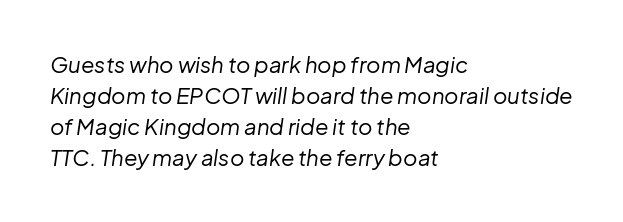
Q: Is the text bold? A: No.
Q: Is the text italic (slanted)? A: Yes, it leans right by about 8 degrees.
Q: Is the text underlined? A: No.
Q: How is the paragraph aligned? A: Left-aligned.
Q: Is the spacing between letters normal or unusually wide? A: Normal.
Q: Is the spacing between lines tight, normal or loose? A: Normal.
